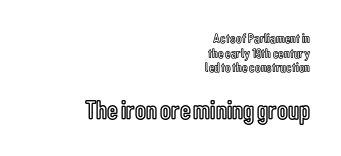
The image shows 27 px text type, upright; set right-aligned, tight line spacing (1.05x), normal letter spacing, not underlined; the second (bottom) block is 1.93x larger.
